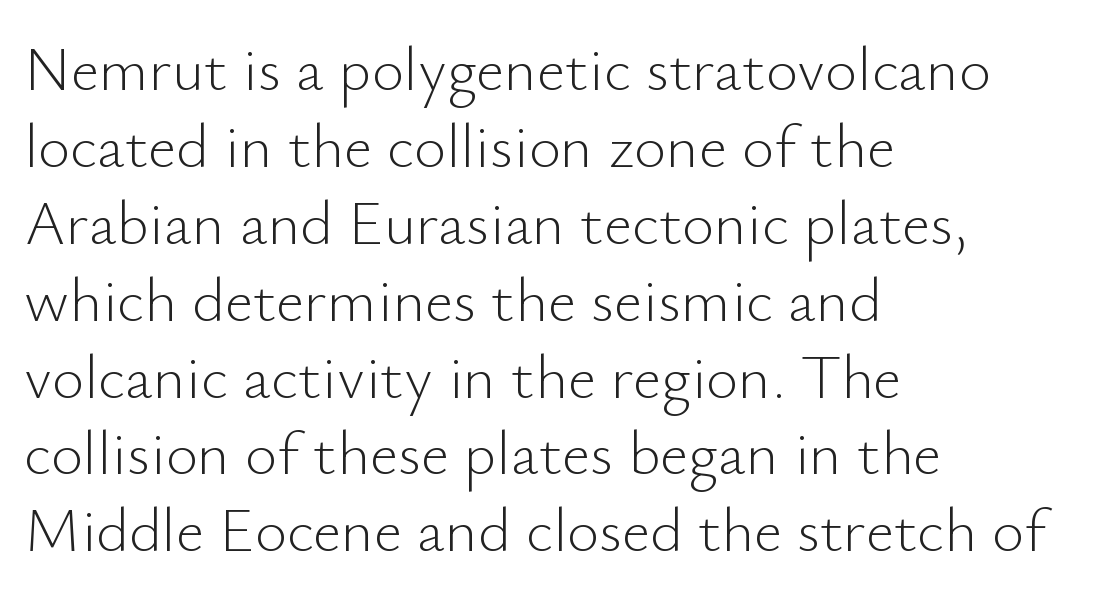
{"serif": "no", "italic": "no", "bold": "no", "weight": "light", "width": "normal", "stroke_contrast": "low", "x_height": "small", "monospaced": "no", "underline": "no", "align": "left", "line_spacing_ratio": 1.24, "letter_spacing": "normal", "letter_spacing_em": 0.0, "glyph_px": 62}
